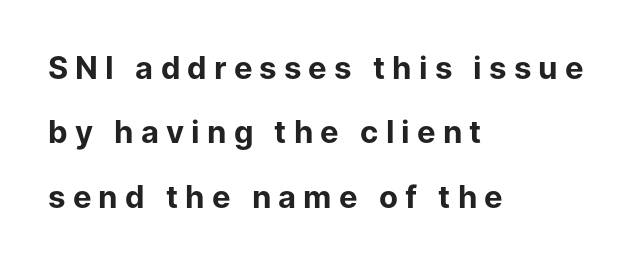
Q: Is the text bold? A: Yes.
Q: Is the text italic (slanted)? A: No, it is upright.
Q: Is the typeface a serif or a sans-serif typeface? A: Sans-serif.
Q: Is the text underlined? A: No.
Q: How is the paragraph aligned? A: Left-aligned.
Q: Is the spacing between letters normal or unusually wide? A: Unusually wide.
Q: Is the spacing between lines tight, normal or loose? A: Loose.
Q: Width (condensed, normal, or wide)? A: Normal.
Q: Stroke contrast? A: Low.
Q: x-height? A: Medium.
Q: Monospaced? A: No.
